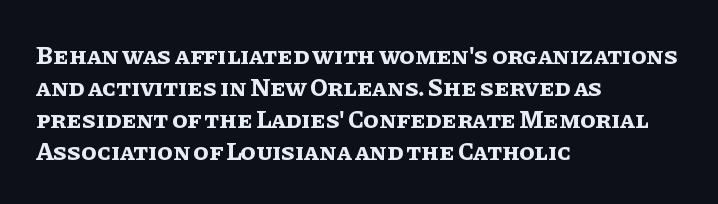
The typesetter chose a ragged-right arrangement here. The line texture is even and compact thanks to regular tracking. Summary of weight: heavy, a full bold. Vertically, the passage feels balanced, rows spaced as you'd expect. In terms of posture, this sample is upright.
